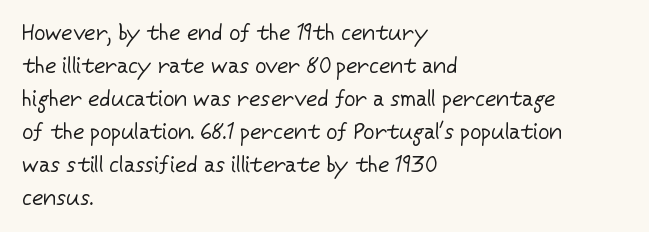
In terms of leading, this rendering sits right in the middle. Quick note: not italic, upright. Stems here are at most as thick as an everyday book face. Letter spacing: default.
